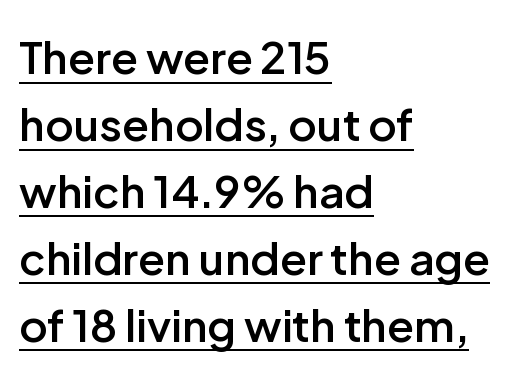
The type is set solid horizontally, with unmodified tracking. The passage is arranged the way most books set body copy — flush left. Spacing verdict: proportional, widths tailored to each character. Style check: upright. The rendering shows plain stroke endings on the letterforms — a sans-serif design. Interline gaps are of average width in this sample.
